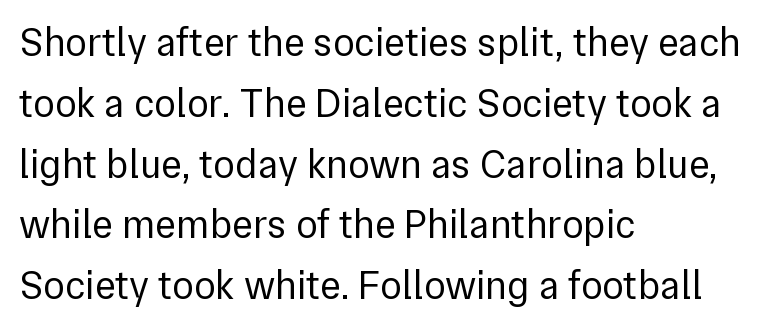
Q: Is the text bold? A: No.
Q: Is the text italic (slanted)? A: No, it is upright.
Q: Is the typeface a serif or a sans-serif typeface? A: Sans-serif.
Q: Is the text underlined? A: No.
Q: How is the paragraph aligned? A: Left-aligned.
Q: Is the spacing between letters normal or unusually wide? A: Normal.
Q: Is the spacing between lines tight, normal or loose? A: Normal.
Q: Width (condensed, normal, or wide)? A: Normal.
Q: Stroke contrast? A: Low.
Q: x-height? A: Medium.
Q: Monospaced? A: No.
